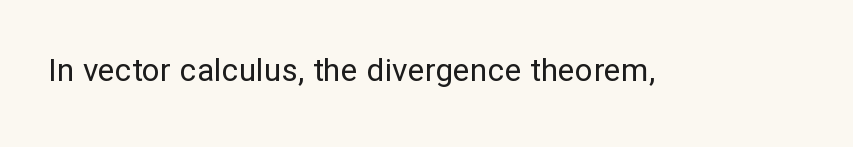
Q: Is the text bold? A: No.
Q: Is the text italic (slanted)? A: No, it is upright.
Q: Is the typeface a serif or a sans-serif typeface? A: Sans-serif.
Q: Is the text underlined? A: No.
Q: Is the spacing between letters normal or unusually wide? A: Normal.
Q: Width (condensed, normal, or wide)? A: Normal.
Q: Stroke contrast? A: Low.
Q: x-height? A: Medium.
Q: Monospaced? A: No.
